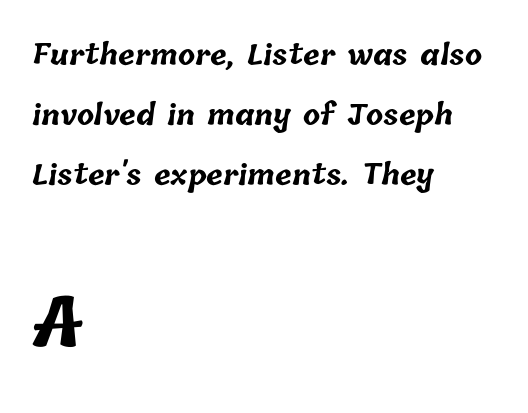
{"bold": "yes", "weight": "bold", "width": "normal", "stroke_contrast": "low", "x_height": "medium", "monospaced": "no", "underline": "no", "align": "left", "line_spacing": "loose", "line_spacing_ratio": 2.14, "letter_spacing": "normal", "letter_spacing_em": 0.0, "larger_block": "second", "size_ratio": 2.46, "glyph_px": 69}
